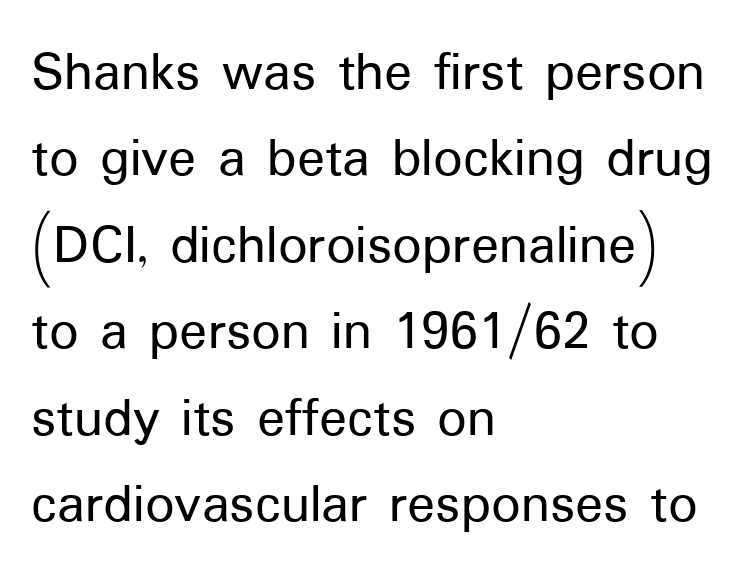
Q: Is the text italic (slanted)? A: No, it is upright.
Q: Is the typeface a serif or a sans-serif typeface? A: Sans-serif.
Q: Is the text underlined? A: No.
Q: How is the paragraph aligned? A: Left-aligned.
Q: Is the spacing between letters normal or unusually wide? A: Normal.
Q: Is the spacing between lines tight, normal or loose? A: Normal.
Q: Width (condensed, normal, or wide)? A: Normal.
Q: Stroke contrast? A: Low.
Q: x-height? A: Medium.
Q: Monospaced? A: No.
